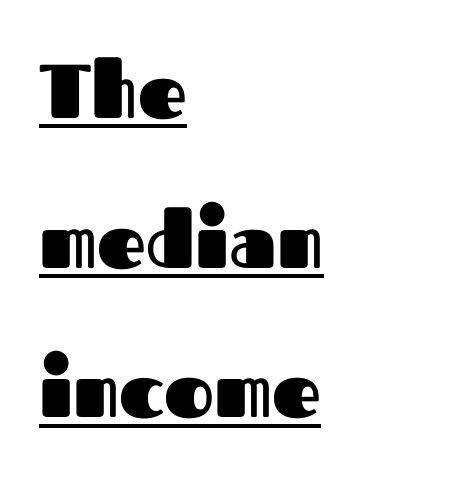
The image shows 76 px heavy sans-serif type, upright; set left-aligned, loose line spacing (1.97x), normal letter spacing, underlined; medium stroke contrast and a medium x-height.
